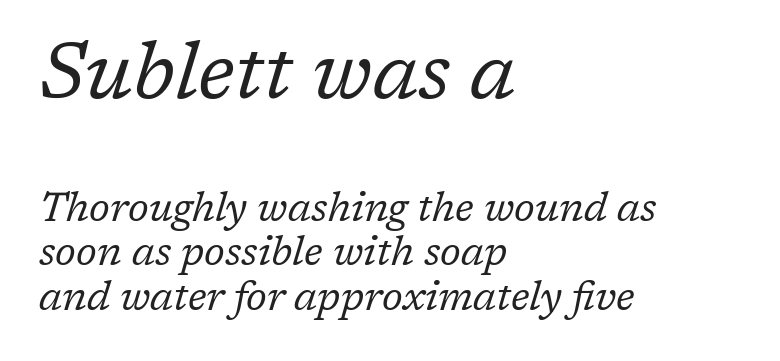
Q: Is the text bold? A: No.
Q: Is the text italic (slanted)? A: Yes, it leans right by about 17 degrees.
Q: Is the typeface a serif or a sans-serif typeface? A: Serif.
Q: Is the text underlined? A: No.
Q: How is the paragraph aligned? A: Left-aligned.
Q: Is the spacing between letters normal or unusually wide? A: Normal.
Q: Is the spacing between lines tight, normal or loose? A: Tight.
Q: Which block of text is set in a larger size, the first (top) or the second (bottom)? A: The first (top) one.
Q: Width (condensed, normal, or wide)? A: Normal.
Q: Stroke contrast? A: Low.
Q: x-height? A: Medium.
Q: Monospaced? A: No.
